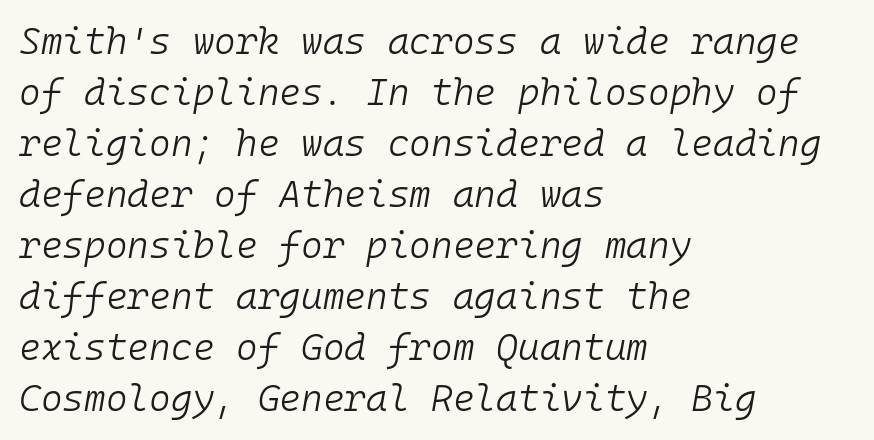
{"italic": "yes", "lean": "right", "slant_degrees": 10, "bold": "no", "weight": "light", "width": "normal", "stroke_contrast": "low", "x_height": "medium", "monospaced": "yes", "underline": "no", "align": "left", "line_spacing": "normal", "line_spacing_ratio": 1.38, "letter_spacing": "normal", "letter_spacing_em": 0.0, "glyph_px": 37}
